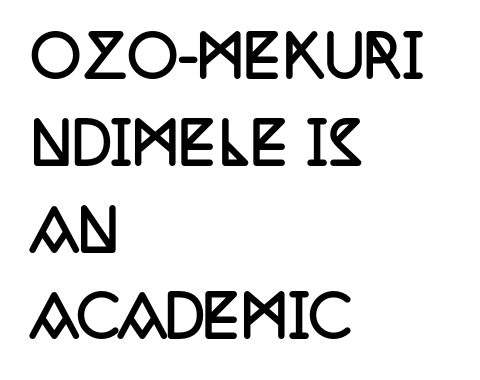
The type family on display is of the serif kind. Varying glyph widths throughout — classic text-font behaviour. A full-strength bold gives these letters their thick strokes. Casual observation: everything's shoved over to the left.
